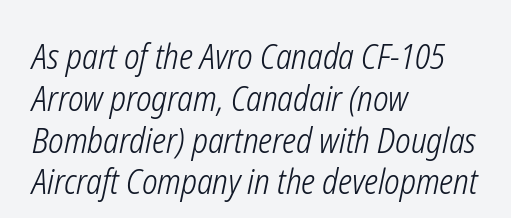
Stems and bowls with no extra thickness — not bold. Varying glyph widths throughout — classic text-font behaviour. A student would call this left alignment; a typographer would say flush left, rag right. What stands out about the letter spacing? Nothing — it is the standard amount.
